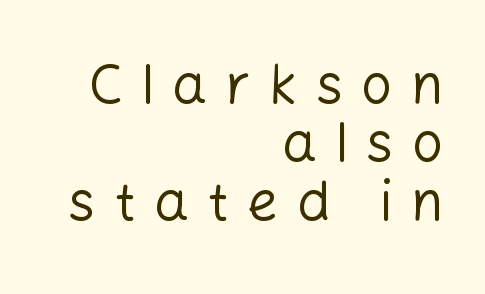
The cut favours lightness, reaching ordinary text weight at its darkest. The paragraph has a hard right edge and a soft left edge. Posture: upright roman. Character widths vary here, with narrow letters taking less room than wide ones. The lines are packed closely together with very little leading.
